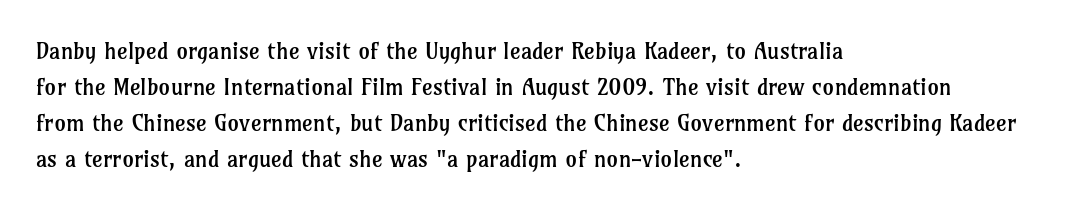
Nothing unusual about the tracking: characters are spaced as the font intends. The typesetter chose a ragged-right arrangement here. Vertical strokes here are truly vertical. In terms of leading, this rendering sits right in the middle.
